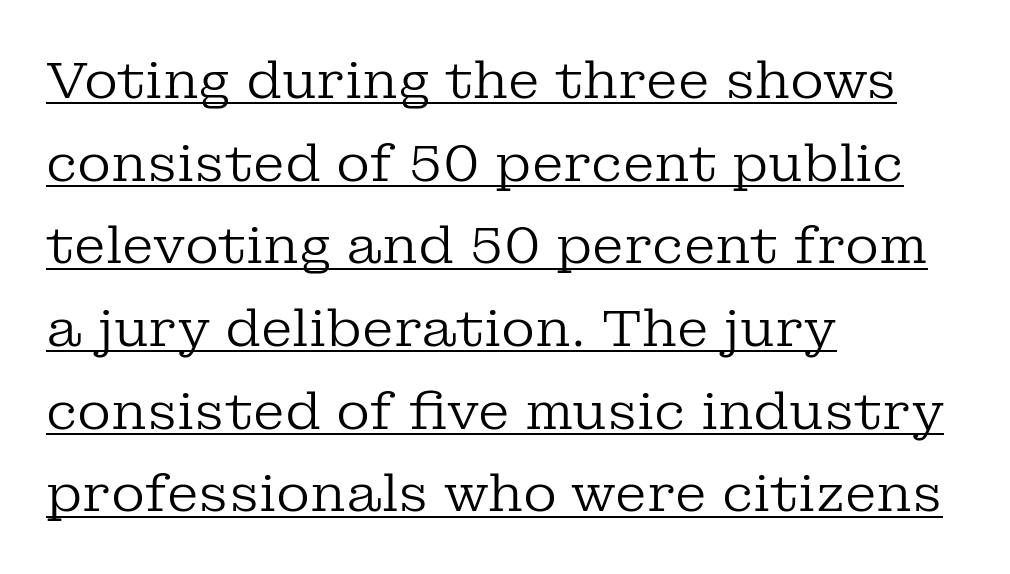
Unlike italic type, these characters show no tilt at all. The sample's only ornament is a line tracing under the words. Letters have the restrained weight of plain body copy at most. The passage shown is typeset with a serif family.
